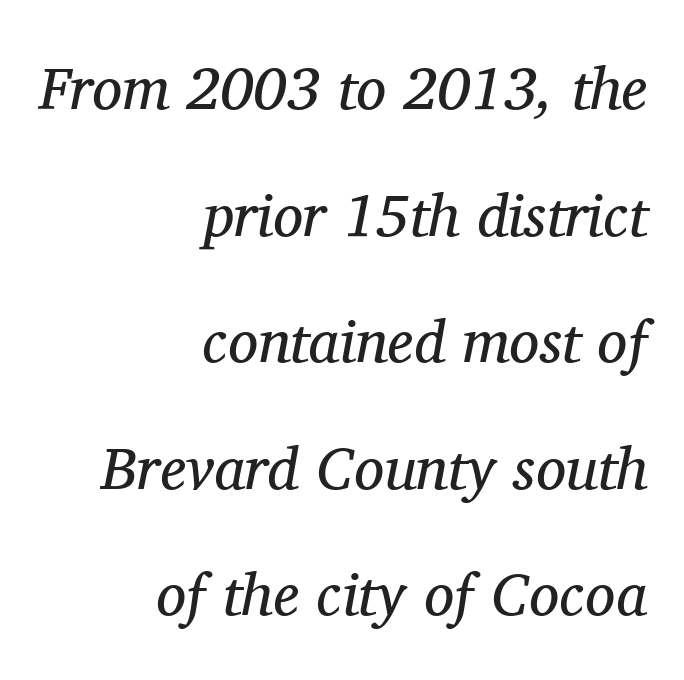
The image shows 60 px regular-weight serif type, italic (leaning right); set right-aligned, loose line spacing (2.11x), normal letter spacing, not underlined; medium stroke contrast and a medium x-height.
